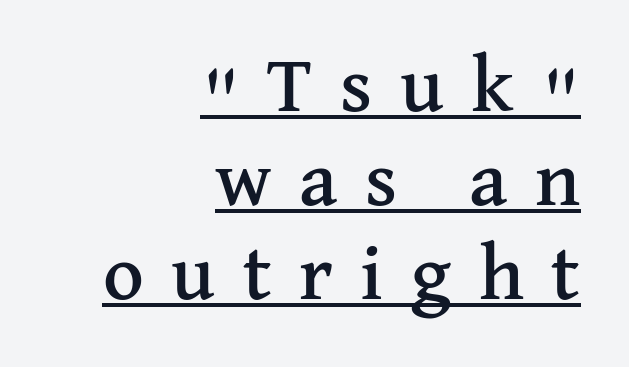
Q: Is the text italic (slanted)? A: No, it is upright.
Q: Is the typeface a serif or a sans-serif typeface? A: Serif.
Q: Is the text underlined? A: Yes.
Q: How is the paragraph aligned? A: Right-aligned.
Q: Is the spacing between letters normal or unusually wide? A: Unusually wide.
Q: Width (condensed, normal, or wide)? A: Normal.
Q: Stroke contrast? A: Medium.
Q: x-height? A: Medium.
Q: Monospaced? A: No.
